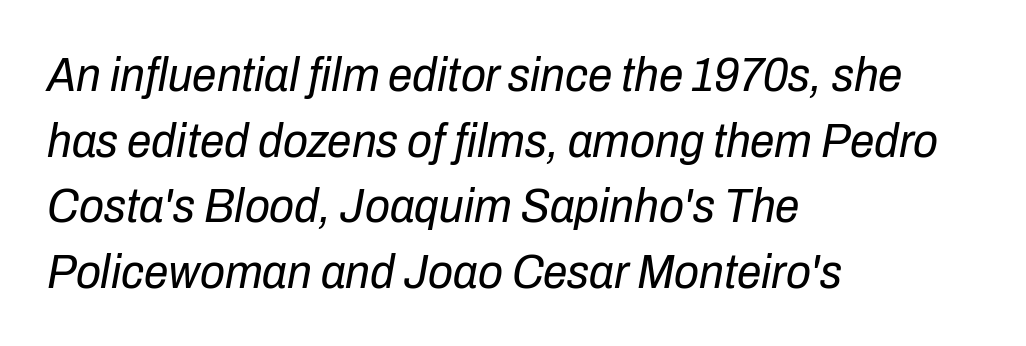
Rendered with sloped, italic letterforms. Is this a fixed-width face? No — the glyphs have proportional, varying widths. Weight: in the light-to-regular range. Compared with a centered layout, this one pins lines to the left instead. Each row of text sits above clean, open space. Leading: standard.
